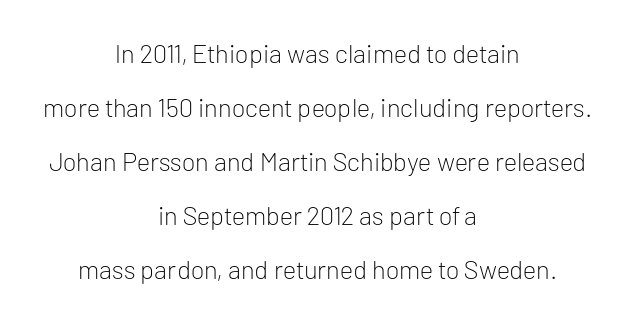
The image shows 26 px text type, upright; set centered, loose line spacing (2.08x), normal letter spacing, not underlined.
